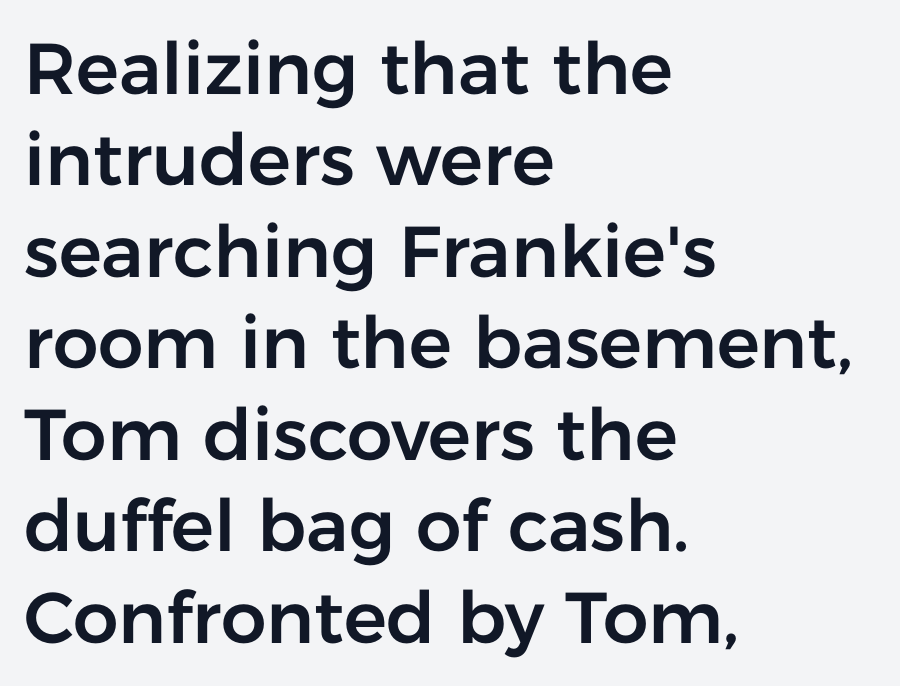
{"serif": "no", "italic": "no", "width": "normal", "stroke_contrast": "low", "x_height": "medium", "monospaced": "no", "underline": "no", "align": "left", "line_spacing": "normal", "line_spacing_ratio": 1.27, "letter_spacing": "normal", "letter_spacing_em": 0.0, "glyph_px": 72}
